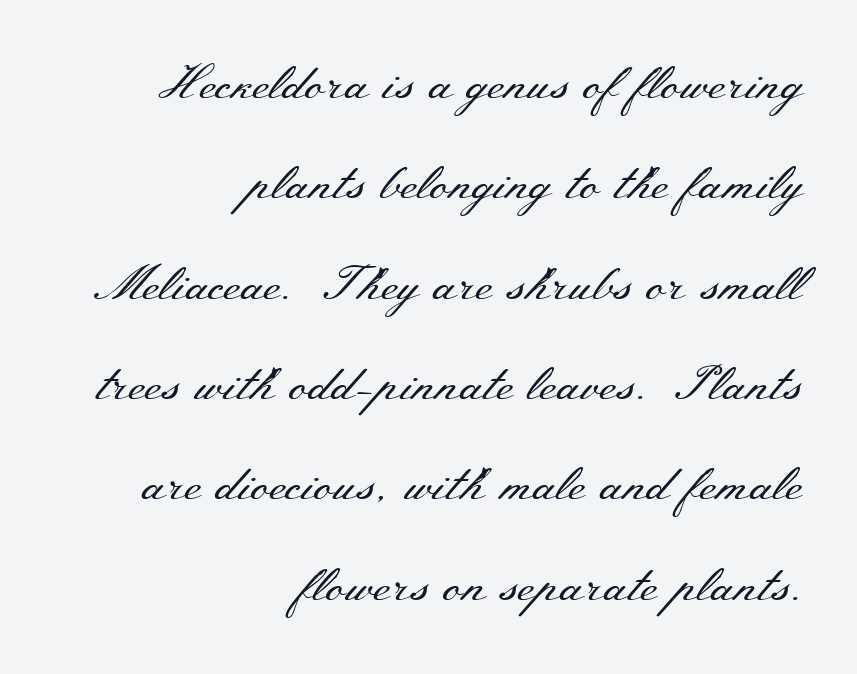
Q: Is the text bold? A: No.
Q: Is the text italic (slanted)? A: Yes.
Q: Is the typeface a serif or a sans-serif typeface? A: Serif.
Q: Is the text underlined? A: No.
Q: How is the paragraph aligned? A: Right-aligned.
Q: Is the spacing between letters normal or unusually wide? A: Normal.
Q: Is the spacing between lines tight, normal or loose? A: Loose.
Q: Width (condensed, normal, or wide)? A: Wide.
Q: Stroke contrast? A: Medium.
Q: x-height? A: Small.
Q: Monospaced? A: No.
